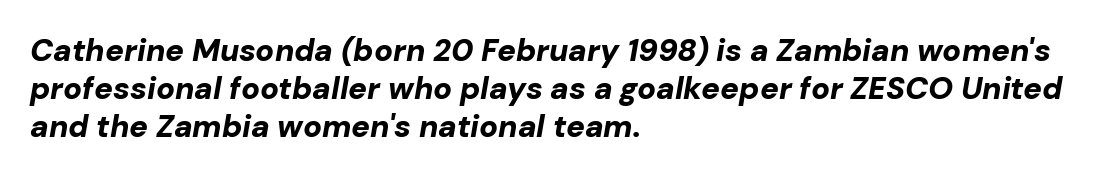
The image shows 31 px bold type, italic (leaning right); set left-aligned, line spacing 1.22x, normal letter spacing, not underlined; low stroke contrast and a medium x-height.
